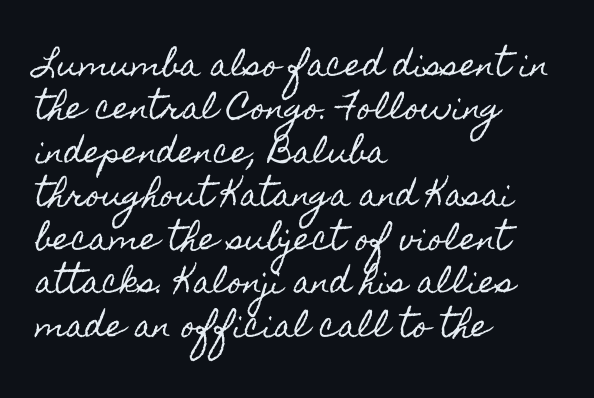
Q: Is the text italic (slanted)? A: Yes.
Q: Is the text underlined? A: No.
Q: How is the paragraph aligned? A: Left-aligned.
Q: Is the spacing between letters normal or unusually wide? A: Normal.
Q: Is the spacing between lines tight, normal or loose? A: Normal.
Q: Width (condensed, normal, or wide)? A: Condensed.
Q: x-height? A: Small.
Q: Monospaced? A: No.
